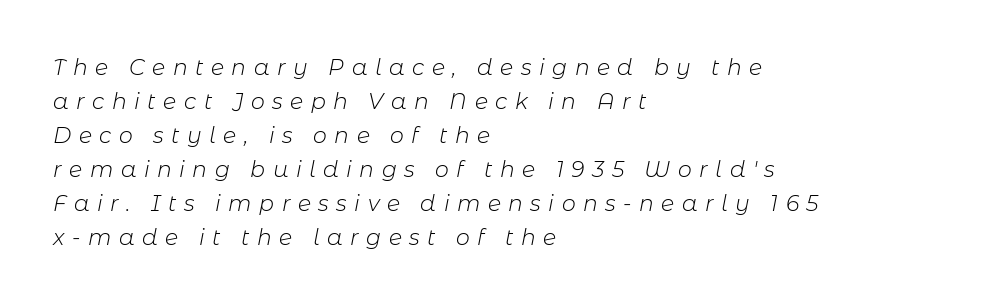
{"italic": "yes", "lean": "right", "slant_degrees": 11, "bold": "no", "underline": "no", "align": "left", "line_spacing": "normal", "line_spacing_ratio": 1.55, "letter_spacing": "wide", "letter_spacing_em": 0.34, "glyph_px": 22}
